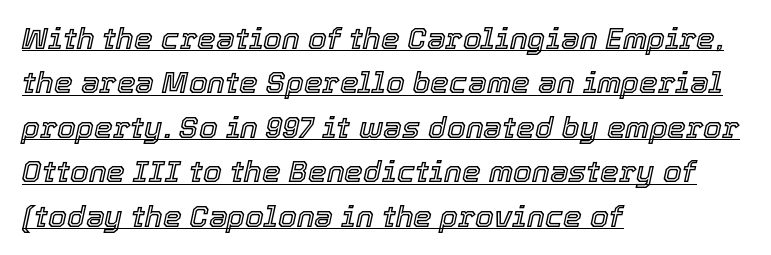
{"italic": "yes", "lean": "right", "slant_degrees": 12, "width": "normal", "x_height": "medium", "monospaced": "no", "underline": "yes", "align": "left", "line_spacing": "normal", "line_spacing_ratio": 1.48, "letter_spacing": "normal", "letter_spacing_em": 0.0, "glyph_px": 30}
